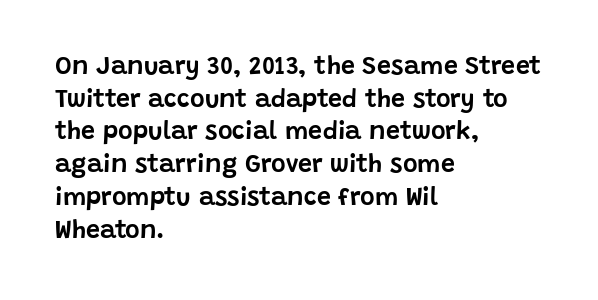
Q: Is the text italic (slanted)? A: No, it is upright.
Q: Is the text underlined? A: No.
Q: How is the paragraph aligned? A: Left-aligned.
Q: Is the spacing between letters normal or unusually wide? A: Normal.
Q: Is the spacing between lines tight, normal or loose? A: Normal.
